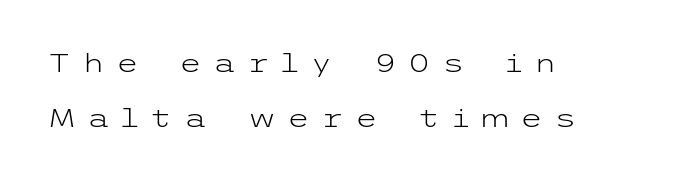
Q: Is the text bold? A: No.
Q: Is the text italic (slanted)? A: No, it is upright.
Q: Is the text underlined? A: No.
Q: How is the paragraph aligned? A: Left-aligned.
Q: Is the spacing between letters normal or unusually wide? A: Unusually wide.
Q: Is the spacing between lines tight, normal or loose? A: Loose.
